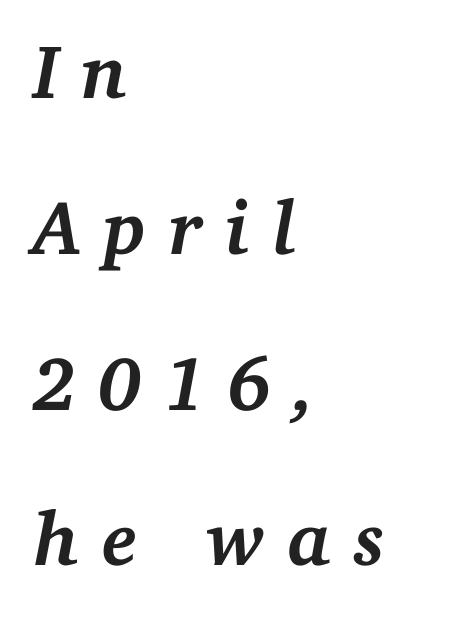
{"serif": "yes", "italic": "yes", "lean": "right", "slant_degrees": 11, "bold": "yes", "weight": "semibold", "width": "normal", "stroke_contrast": "medium", "x_height": "medium", "monospaced": "no", "underline": "no", "align": "left", "line_spacing": "loose", "line_spacing_ratio": 2.05, "letter_spacing": "wide", "letter_spacing_em": 0.3, "glyph_px": 76}
